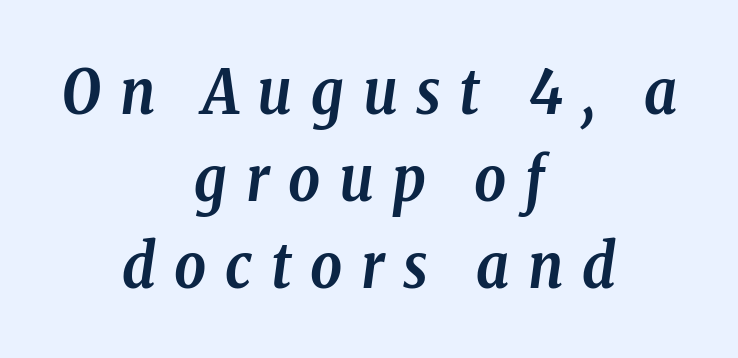
Q: Is the text bold? A: Yes.
Q: Is the text italic (slanted)? A: Yes, it leans right by about 8 degrees.
Q: Is the typeface a serif or a sans-serif typeface? A: Serif.
Q: Is the text underlined? A: No.
Q: How is the paragraph aligned? A: Centered.
Q: Is the spacing between letters normal or unusually wide? A: Unusually wide.
Q: Is the spacing between lines tight, normal or loose? A: Normal.
Q: Width (condensed, normal, or wide)? A: Condensed.
Q: Stroke contrast? A: Low.
Q: x-height? A: Medium.
Q: Monospaced? A: No.
